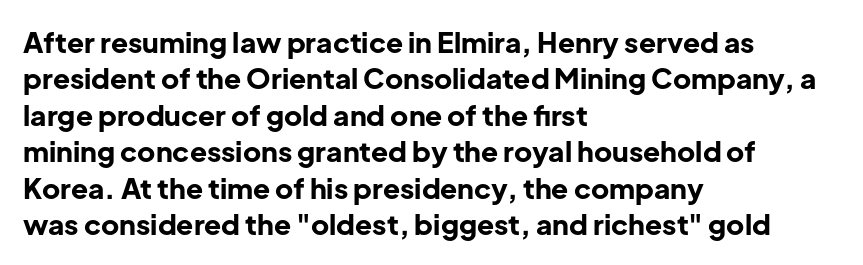
Has an underline been added? It has not. There is no visible air inserted between adjacent glyphs. The ragged edge is on the right, which tells us the setting is flush left. Look at the stroke-to-counter ratio: heavy, a bold. A sans-serif font was chosen for this passage.
